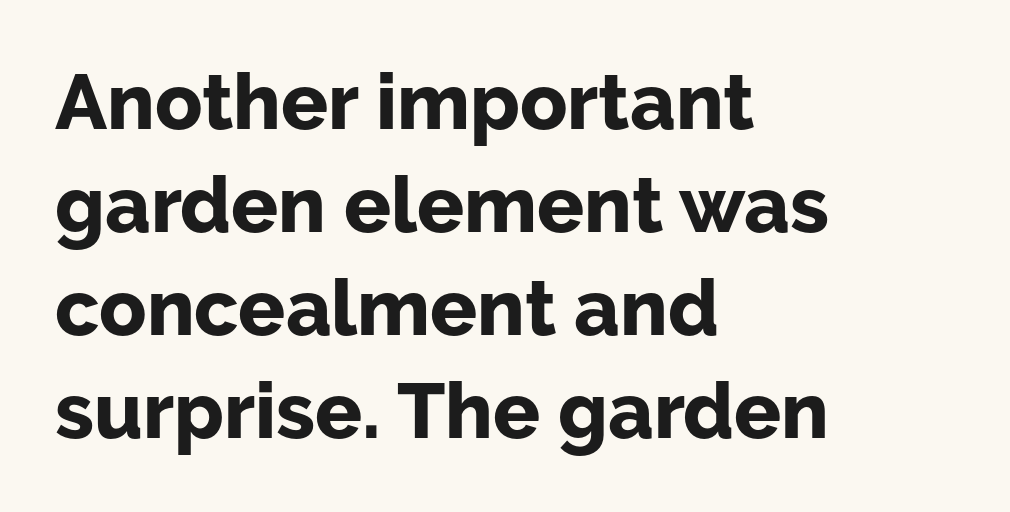
{"serif": "no", "italic": "no", "bold": "yes", "weight": "bold", "width": "normal", "stroke_contrast": "low", "x_height": "medium", "monospaced": "no", "underline": "no", "align": "left", "line_spacing": "normal", "line_spacing_ratio": 1.32, "letter_spacing": "normal", "letter_spacing_em": 0.0, "glyph_px": 78}
